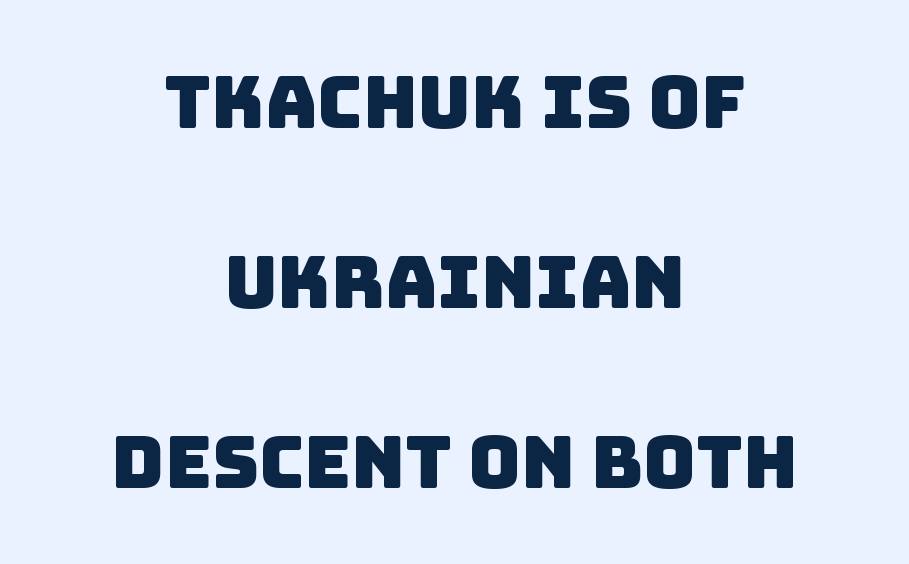
Whoever set this chose breathing room over compactness in the vertical rhythm. Spacing verdict: proportional, widths tailored to each character. Type without underlining. Casual observation: everything's sitting right in the middle. Characters follow at the spacing the type designer built in. Does the type have serifs? No, each stem ends abruptly.
